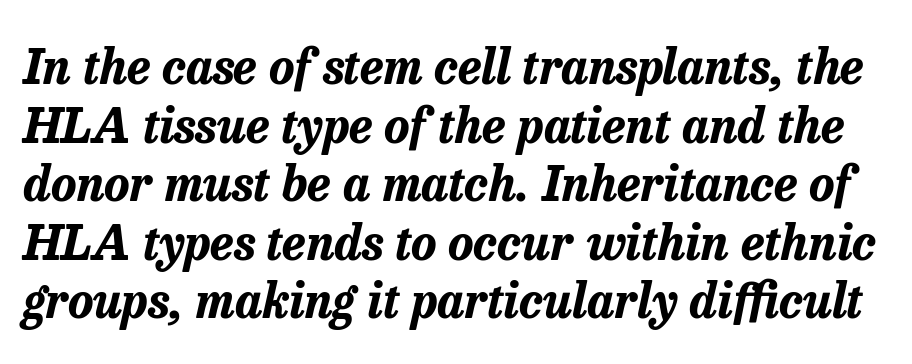
The image shows 48 px bold type, italic (leaning right); set line spacing 1.22x, normal letter spacing, not underlined; low stroke contrast and a medium x-height.
